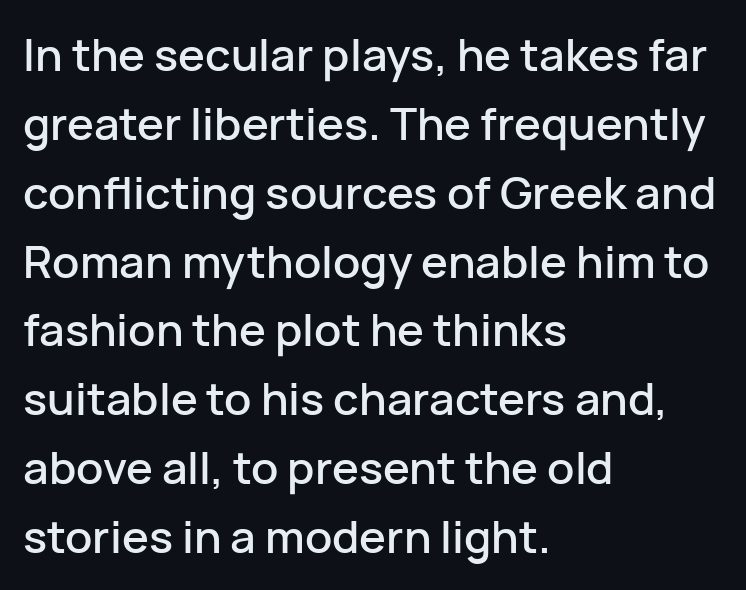
Q: Is the text italic (slanted)? A: No, it is upright.
Q: Is the typeface a serif or a sans-serif typeface? A: Sans-serif.
Q: Is the text underlined? A: No.
Q: How is the paragraph aligned? A: Left-aligned.
Q: Is the spacing between letters normal or unusually wide? A: Normal.
Q: Is the spacing between lines tight, normal or loose? A: Normal.
Q: Width (condensed, normal, or wide)? A: Normal.
Q: Stroke contrast? A: Low.
Q: x-height? A: Medium.
Q: Monospaced? A: No.
